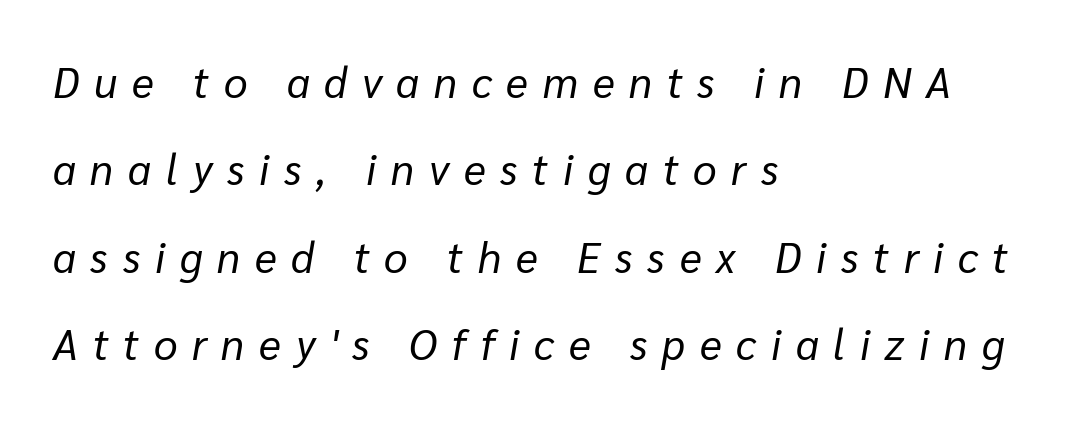
The image shows 42 px regular-weight type, italic (leaning right); set left-aligned, loose line spacing (2.08x), unusually wide letter spacing (+0.35 em), not underlined; low stroke contrast and a medium x-height.
